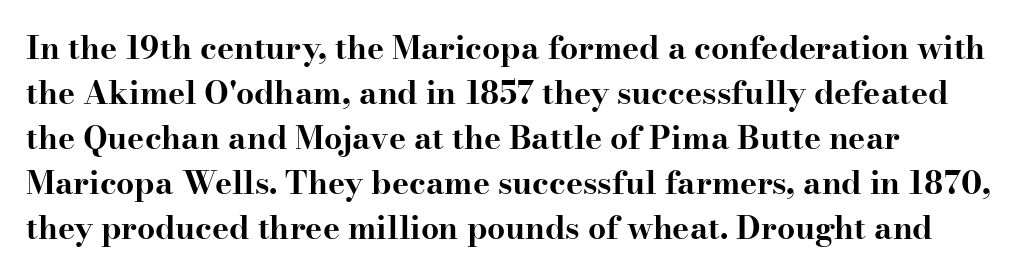
Q: Is the text bold? A: Yes.
Q: Is the text italic (slanted)? A: No, it is upright.
Q: Is the typeface a serif or a sans-serif typeface? A: Serif.
Q: Is the text underlined? A: No.
Q: Is the spacing between letters normal or unusually wide? A: Normal.
Q: Is the spacing between lines tight, normal or loose? A: Normal.
Q: Width (condensed, normal, or wide)? A: Wide.
Q: Stroke contrast? A: High.
Q: x-height? A: Small.
Q: Monospaced? A: No.
